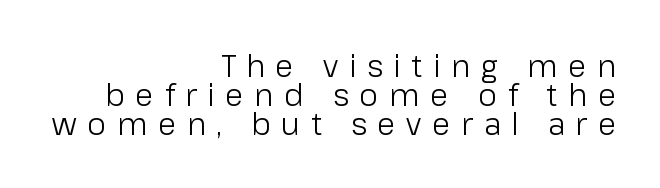
{"serif": "no", "italic": "no", "bold": "no", "weight": "light", "width": "normal", "stroke_contrast": "low", "x_height": "medium", "monospaced": "no", "underline": "no", "align": "right", "line_spacing": "tight", "line_spacing_ratio": 0.96, "letter_spacing": "wide", "letter_spacing_em": 0.36, "glyph_px": 30}
